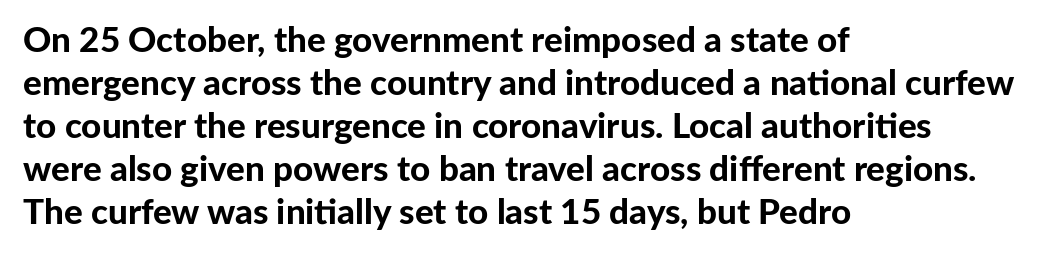
The image shows 35 px bold sans-serif type, upright; set left-aligned, line spacing 1.23x, normal letter spacing, not underlined; low stroke contrast and a medium x-height.
